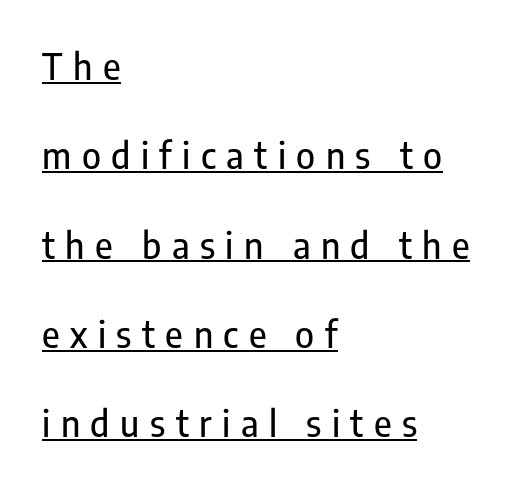
{"serif": "no", "italic": "no", "width": "condensed", "stroke_contrast": "low", "x_height": "medium", "monospaced": "no", "underline": "yes", "align": "left", "line_spacing": "loose", "line_spacing_ratio": 2.48, "letter_spacing": "wide", "letter_spacing_em": 0.29, "glyph_px": 36}
